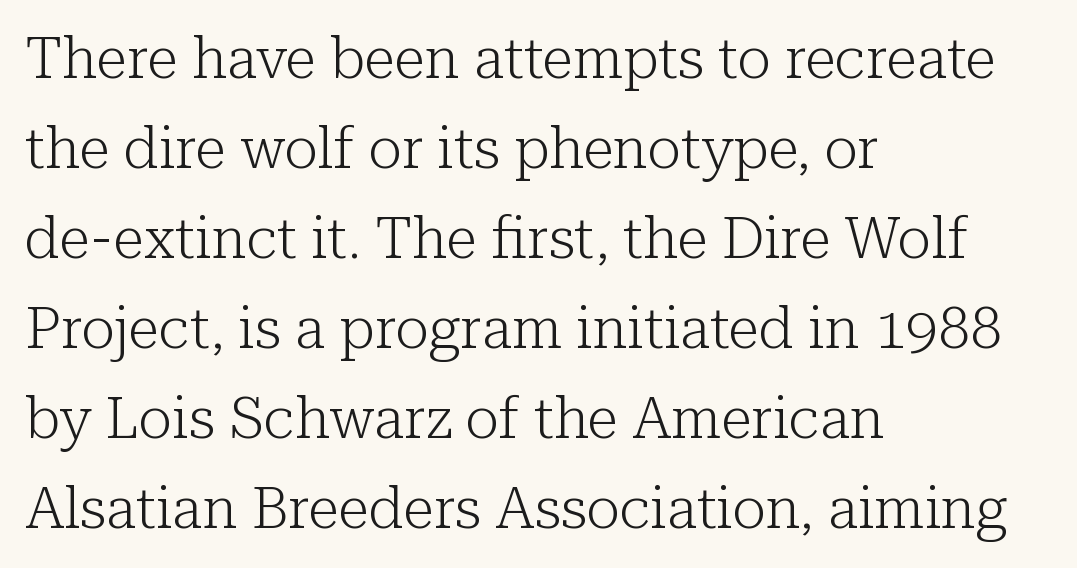
Q: Is the text bold? A: No.
Q: Is the text italic (slanted)? A: No, it is upright.
Q: Is the typeface a serif or a sans-serif typeface? A: Serif.
Q: Is the text underlined? A: No.
Q: How is the paragraph aligned? A: Left-aligned.
Q: Is the spacing between letters normal or unusually wide? A: Normal.
Q: Is the spacing between lines tight, normal or loose? A: Normal.
Q: Width (condensed, normal, or wide)? A: Normal.
Q: Stroke contrast? A: Low.
Q: x-height? A: Medium.
Q: Monospaced? A: No.
